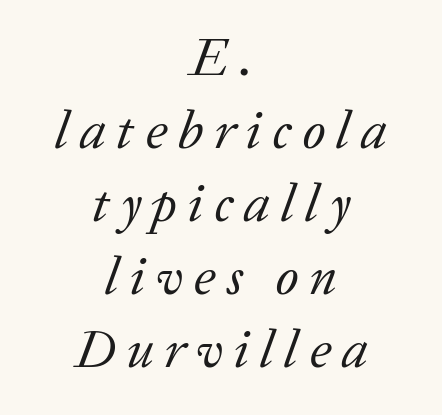
Q: Is the text bold? A: No.
Q: Is the text italic (slanted)? A: Yes, it leans right by about 20 degrees.
Q: Is the typeface a serif or a sans-serif typeface? A: Serif.
Q: Is the text underlined? A: No.
Q: How is the paragraph aligned? A: Centered.
Q: Is the spacing between letters normal or unusually wide? A: Unusually wide.
Q: Is the spacing between lines tight, normal or loose? A: Normal.
Q: Width (condensed, normal, or wide)? A: Normal.
Q: Stroke contrast? A: Low.
Q: x-height? A: Medium.
Q: Monospaced? A: No.
